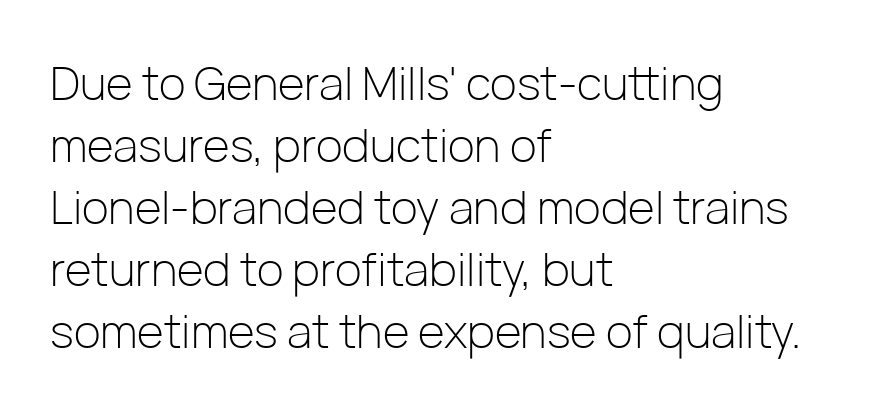
{"serif": "no", "italic": "no", "bold": "no", "weight": "light", "width": "normal", "stroke_contrast": "low", "x_height": "medium", "monospaced": "no", "underline": "no", "align": "left", "line_spacing": "normal", "line_spacing_ratio": 1.35, "letter_spacing": "normal", "letter_spacing_em": 0.0, "glyph_px": 46}
